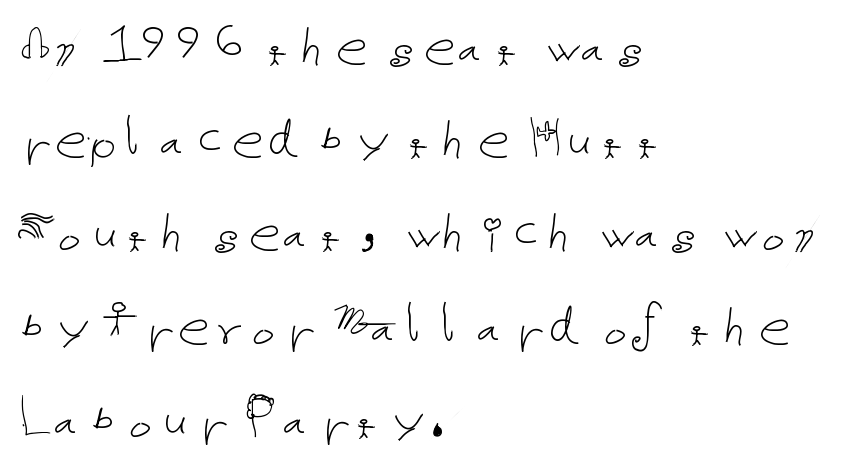
The image shows 63 px thin type, upright; set left-aligned, normal line spacing (1.48x), normal letter spacing, not underlined; low stroke contrast and a medium x-height.
